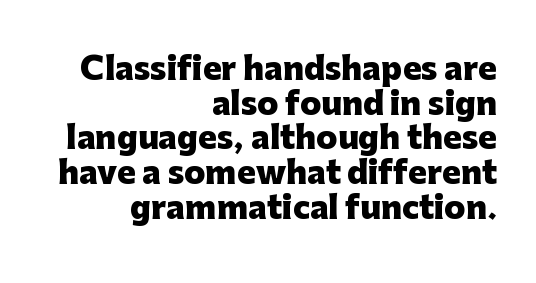
Teacher's note: observe the even right margin — that is flush-right alignment. Do the characters align in a grid? No, the font is proportional. Short note: letters normally spaced. Note: no serifs on the glyphs. On the weight axis this lands at bold, roughly 700. No italicization has been applied; the sample stays upright.
